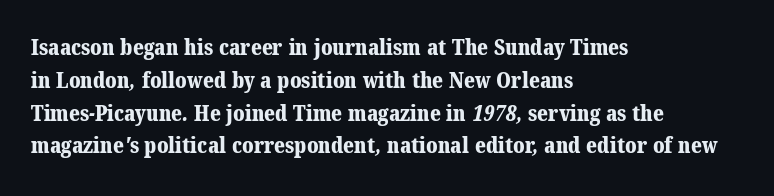
{"bold": "yes", "underline": "no", "align": "left", "line_spacing": "normal", "line_spacing_ratio": 1.49, "letter_spacing": "normal", "letter_spacing_em": 0.0, "glyph_px": 22}
